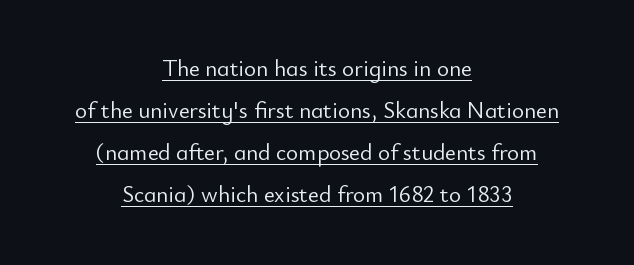
Weight class: somewhere from thin through regular. The horizontal fit of the characters is conventional and even. The compositor balanced each line on the midline. Posture: straight, roman, zero tilt.
